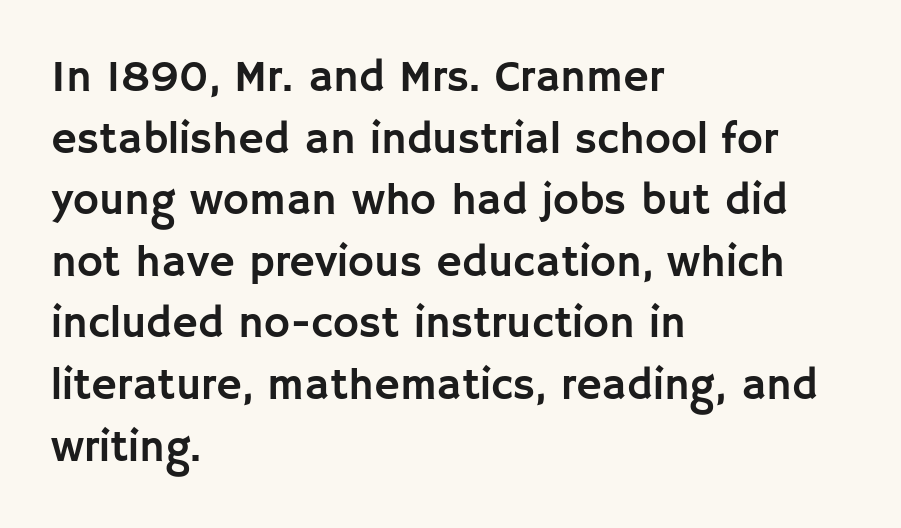
{"serif": "no", "italic": "no", "width": "normal", "stroke_contrast": "low", "x_height": "large", "monospaced": "no", "underline": "no", "align": "left", "line_spacing": "normal", "line_spacing_ratio": 1.4, "letter_spacing": "normal", "letter_spacing_em": 0.0, "glyph_px": 44}
